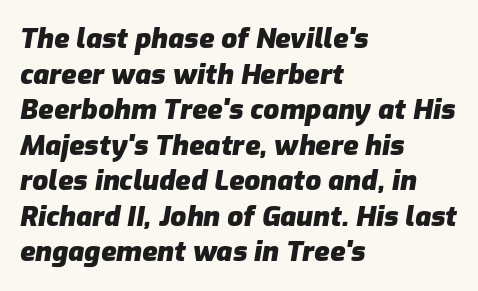
{"italic": "yes", "lean": "right", "slant_degrees": 9, "bold": "yes", "weight": "heavy", "width": "normal", "stroke_contrast": "low", "x_height": "medium", "monospaced": "no", "underline": "no", "align": "left", "line_spacing": "normal", "line_spacing_ratio": 1.27, "letter_spacing": "normal", "letter_spacing_em": 0.0, "glyph_px": 28}
